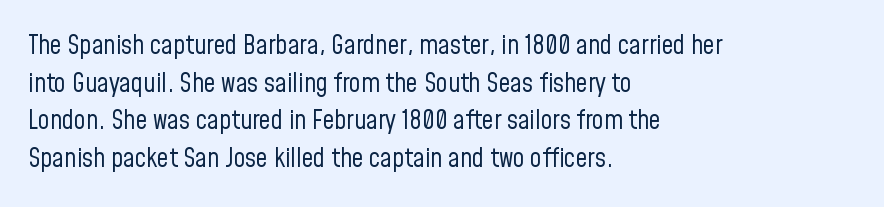
{"italic": "no", "bold": "no", "underline": "no", "align": "left", "line_spacing": "normal", "line_spacing_ratio": 1.45, "letter_spacing": "normal", "letter_spacing_em": 0.0, "glyph_px": 26}
